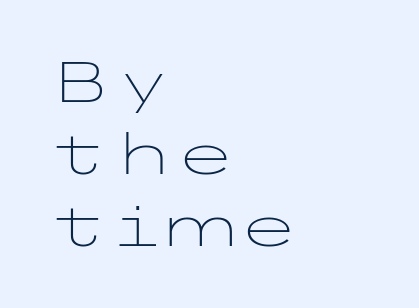
Q: Is the text bold? A: No.
Q: Is the text italic (slanted)? A: No, it is upright.
Q: Is the typeface a serif or a sans-serif typeface? A: Sans-serif.
Q: Is the text underlined? A: No.
Q: How is the paragraph aligned? A: Left-aligned.
Q: Is the spacing between letters normal or unusually wide? A: Normal.
Q: Is the spacing between lines tight, normal or loose? A: Normal.
Q: Width (condensed, normal, or wide)? A: Wide.
Q: Stroke contrast? A: Low.
Q: x-height? A: Medium.
